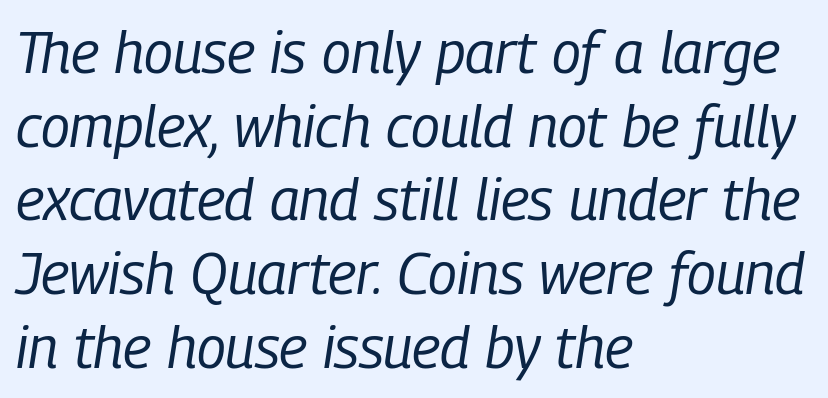
Q: Is the text bold? A: No.
Q: Is the text italic (slanted)? A: Yes, it leans right by about 9 degrees.
Q: Is the text underlined? A: No.
Q: How is the paragraph aligned? A: Left-aligned.
Q: Is the spacing between letters normal or unusually wide? A: Normal.
Q: Is the spacing between lines tight, normal or loose? A: Normal.
Q: Width (condensed, normal, or wide)? A: Condensed.
Q: Stroke contrast? A: Low.
Q: x-height? A: Medium.
Q: Monospaced? A: No.
